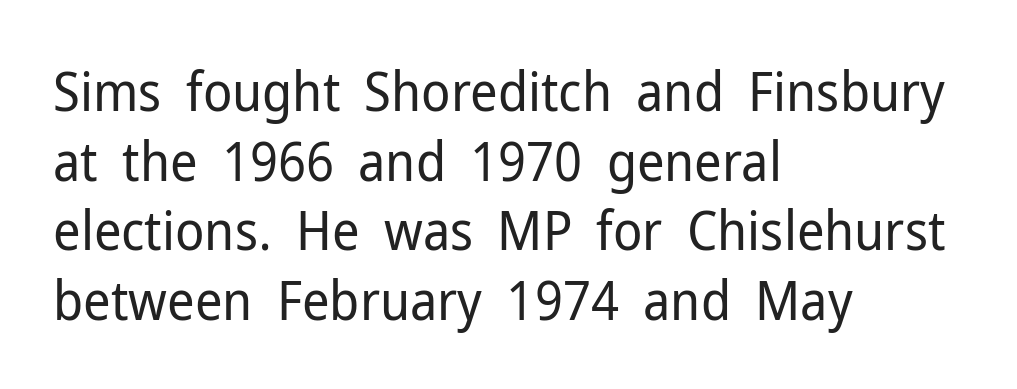
The image shows 54 px regular-weight sans-serif type, upright; set left-aligned, normal line spacing (1.29x), normal letter spacing, not underlined; low stroke contrast and a medium x-height.
